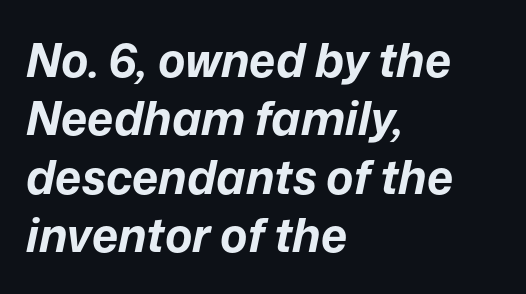
The image shows 46 px bold type, italic (leaning right); set left-aligned, normal line spacing (1.27x), normal letter spacing, not underlined; low stroke contrast and a medium x-height.
